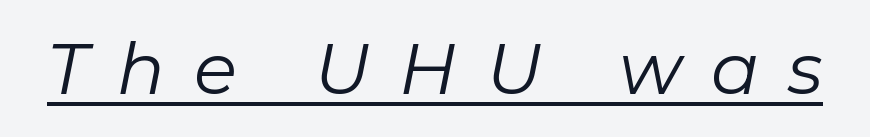
{"italic": "yes", "lean": "right", "slant_degrees": 11, "bold": "no", "weight": "regular", "width": "normal", "stroke_contrast": "low", "x_height": "medium", "monospaced": "no", "underline": "yes", "letter_spacing": "wide", "letter_spacing_em": 0.41, "glyph_px": 71}
